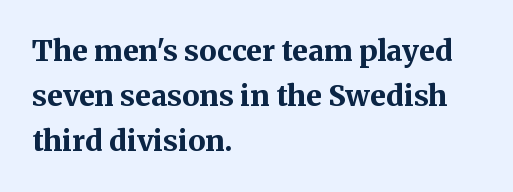
{"serif": "yes", "italic": "no", "bold": "yes", "weight": "bold", "width": "normal", "stroke_contrast": "medium", "x_height": "medium", "monospaced": "no", "underline": "no", "align": "left", "line_spacing": "normal", "line_spacing_ratio": 1.56, "letter_spacing": "normal", "letter_spacing_em": 0.0, "glyph_px": 29}
